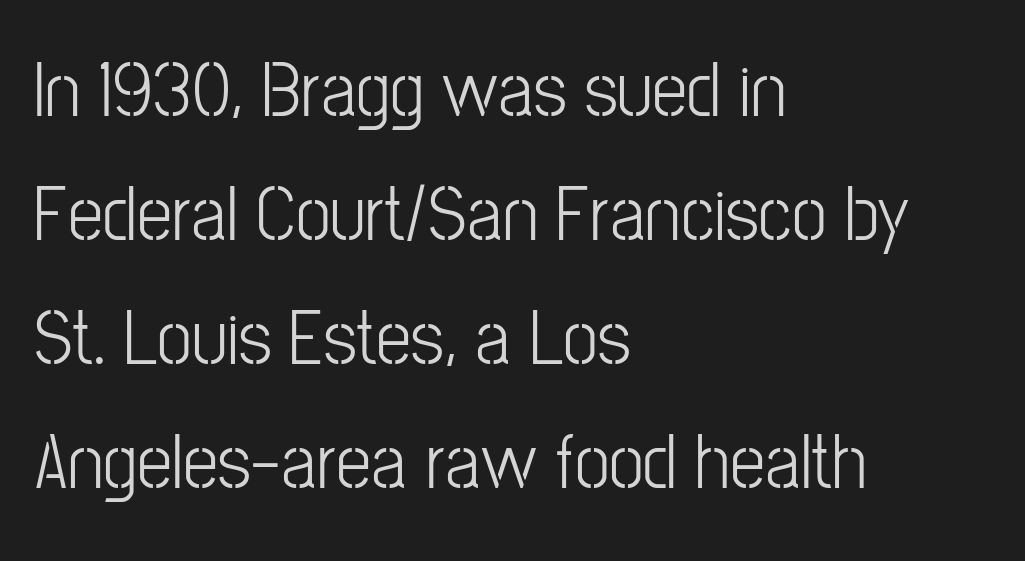
Q: Is the text bold? A: No.
Q: Is the text italic (slanted)? A: No, it is upright.
Q: Is the typeface a serif or a sans-serif typeface? A: Sans-serif.
Q: Is the text underlined? A: No.
Q: How is the paragraph aligned? A: Left-aligned.
Q: Is the spacing between letters normal or unusually wide? A: Normal.
Q: Is the spacing between lines tight, normal or loose? A: Normal.
Q: Width (condensed, normal, or wide)? A: Condensed.
Q: Stroke contrast? A: Low.
Q: x-height? A: Medium.
Q: Monospaced? A: No.
